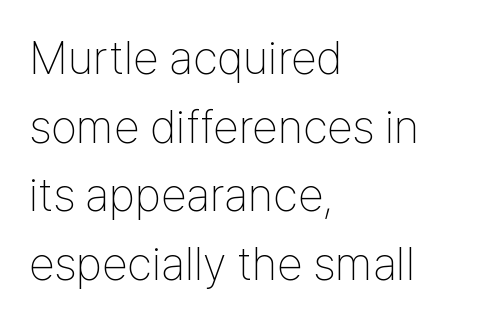
The image shows 47 px thin, condensed sans-serif type, upright; set left-aligned, normal line spacing (1.46x), normal letter spacing, not underlined; low stroke contrast and a medium x-height.
